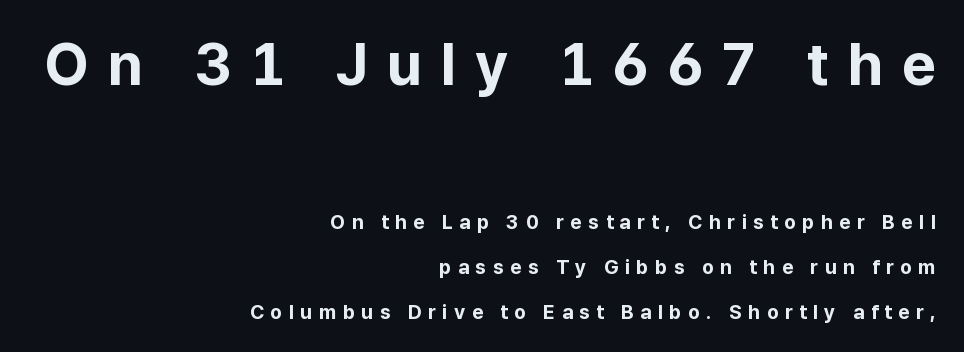
{"serif": "no", "italic": "no", "bold": "yes", "weight": "bold", "width": "normal", "stroke_contrast": "low", "x_height": "medium", "monospaced": "no", "underline": "no", "align": "right", "line_spacing": "loose", "line_spacing_ratio": 2.26, "letter_spacing": "wide", "letter_spacing_em": 0.32, "larger_block": "first", "size_ratio": 2.95, "glyph_px": 59}
